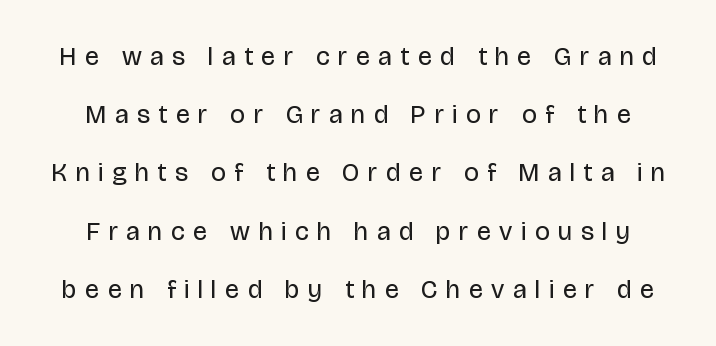
{"italic": "no", "bold": "no", "underline": "no", "line_spacing": "loose", "line_spacing_ratio": 2.24, "letter_spacing": "wide", "letter_spacing_em": 0.34, "glyph_px": 26}
